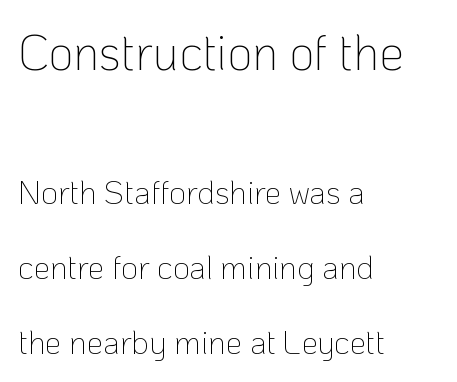
Q: Is the text bold? A: No.
Q: Is the text italic (slanted)? A: No, it is upright.
Q: Is the typeface a serif or a sans-serif typeface? A: Sans-serif.
Q: Is the text underlined? A: No.
Q: How is the paragraph aligned? A: Left-aligned.
Q: Is the spacing between letters normal or unusually wide? A: Normal.
Q: Is the spacing between lines tight, normal or loose? A: Loose.
Q: Which block of text is set in a larger size, the first (top) or the second (bottom)? A: The first (top) one.
Q: Width (condensed, normal, or wide)? A: Normal.
Q: Stroke contrast? A: Low.
Q: x-height? A: Medium.
Q: Monospaced? A: No.
